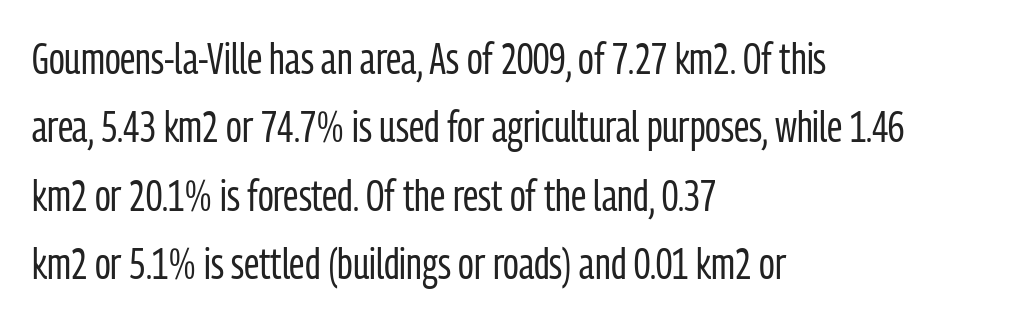
The image shows 43 px regular-weight, condensed sans-serif type, upright; set left-aligned, normal line spacing (1.59x), normal letter spacing, not underlined; low stroke contrast and a medium x-height.
